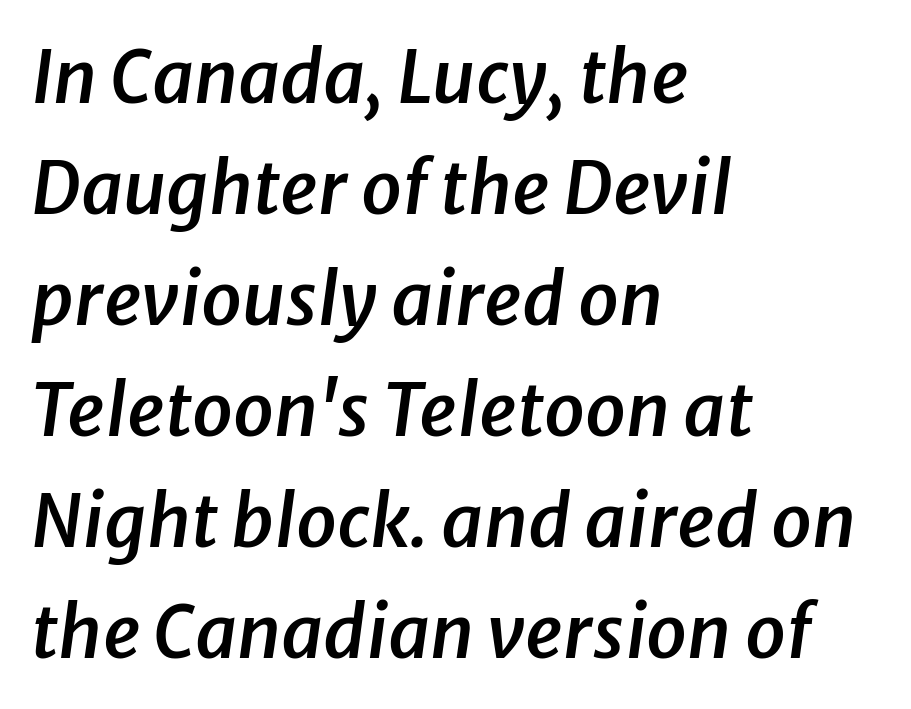
Think of a printed novel: that variable character pitch is what you see here. Layout note: lines flush left. The rendering keeps characters at their native spacing. The string is rendered with underlining switched off. The whole block is typeset with a tilt.
